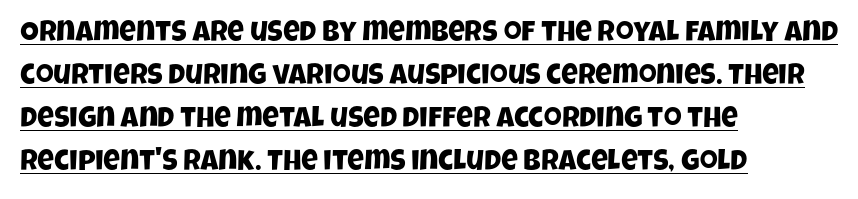
The image shows 29 px condensed sans-serif type; set left-aligned, normal line spacing (1.48x), normal letter spacing, underlined; low stroke contrast and a large x-height.
